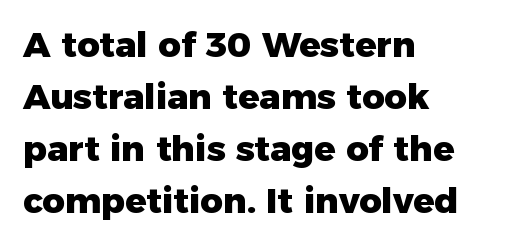
In terms of letterspacing, this is plain default setting. I'd call this a sans setting — the letters go barefoot. Here the designer chose a conventional face with non-uniform glyph widths. Bold? Absolutely — the strokes are thick and heavy. Compared with typical paragraphs, the rows here are spaced about the same. These lines were composed using upright roman letters.
